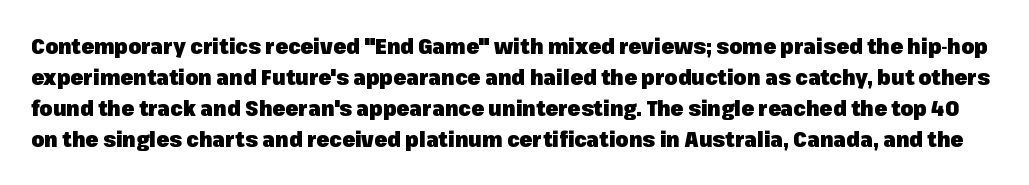
Q: Is the text bold? A: Yes.
Q: Is the text italic (slanted)? A: No, it is upright.
Q: Is the text underlined? A: No.
Q: Is the spacing between letters normal or unusually wide? A: Normal.
Q: Is the spacing between lines tight, normal or loose? A: Normal.
